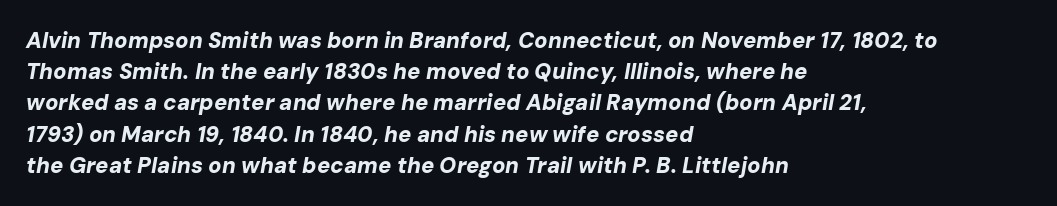
{"italic": "yes", "lean": "right", "slant_degrees": 10, "bold": "yes", "underline": "no", "align": "left", "line_spacing": "normal", "line_spacing_ratio": 1.42, "letter_spacing": "normal", "letter_spacing_em": 0.0, "glyph_px": 22}
